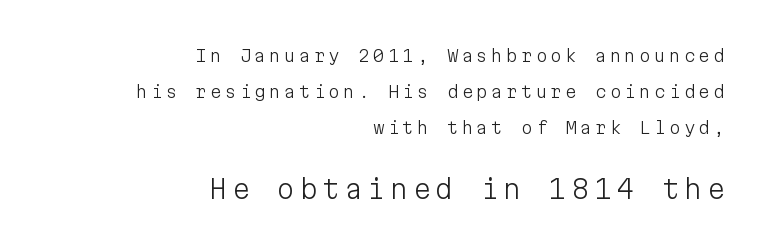
The image shows 26 px text type, upright; set right-aligned, loose line spacing (2.11x), not underlined; the second (bottom) block is 1.53x larger.
